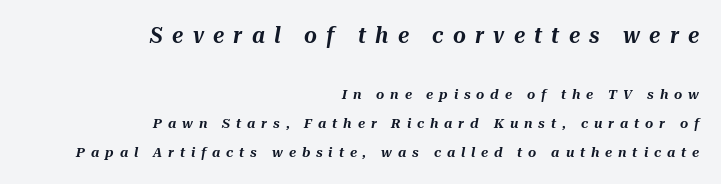
Q: Is the text italic (slanted)? A: Yes, it leans right by about 10 degrees.
Q: Is the text underlined? A: No.
Q: How is the paragraph aligned? A: Right-aligned.
Q: Is the spacing between letters normal or unusually wide? A: Unusually wide.
Q: Is the spacing between lines tight, normal or loose? A: Loose.
Q: Which block of text is set in a larger size, the first (top) or the second (bottom)? A: The first (top) one.
